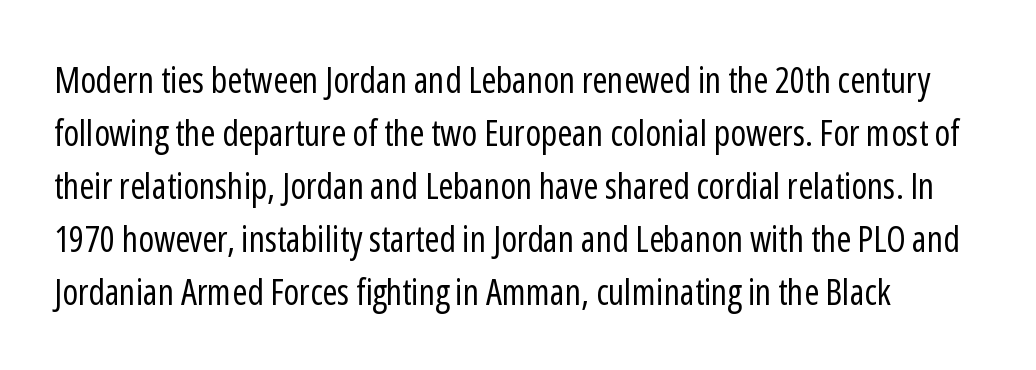
The image shows 36 px regular-weight, condensed sans-serif type, upright; set normal line spacing (1.47x), normal letter spacing, not underlined; low stroke contrast and a medium x-height.
